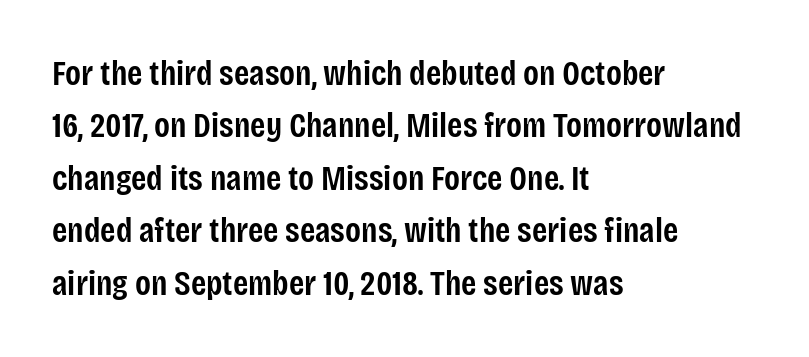
The image shows 35 px semibold, condensed sans-serif type, upright; set left-aligned, normal line spacing (1.5x), normal letter spacing, not underlined; low stroke contrast and a large x-height.
